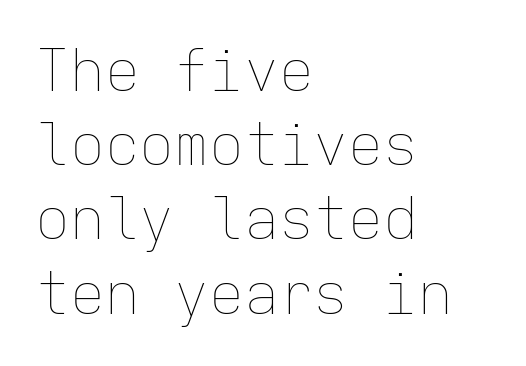
The image shows 58 px thin type, upright, monospaced; set left-aligned, normal line spacing (1.28x), normal letter spacing, not underlined; low stroke contrast and a medium x-height.
